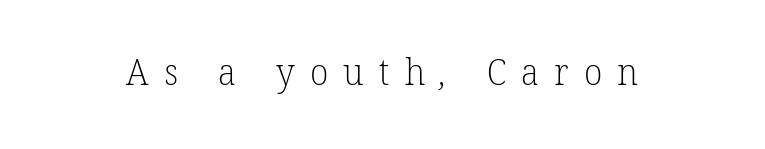
The typeface chosen for these lines features serifs. Stroke thickness stays within the range of a standard reading face or lighter. The passage shown is typed in a proportional face where columns would drift. Descenders hang freely into open space. What stands out about the letter spacing? Its width — letters are far apart.
